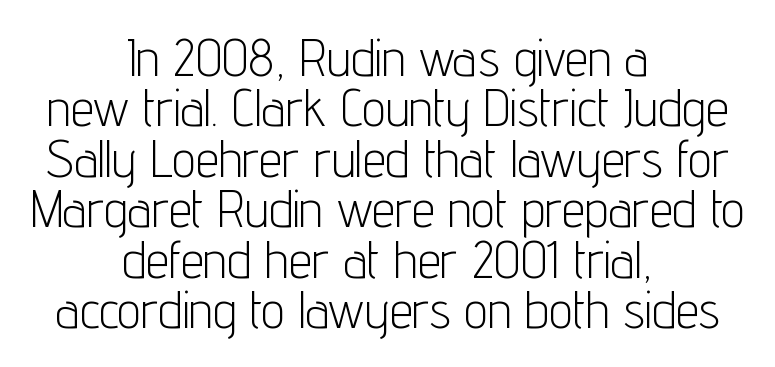
Just letters on the line, the space beneath them empty. The rag falls on both sides of this text block equally. Students, observe: this is what under-led, compact text looks like. Unlike a traditional serif, this face leaves its strokes unadorned.
